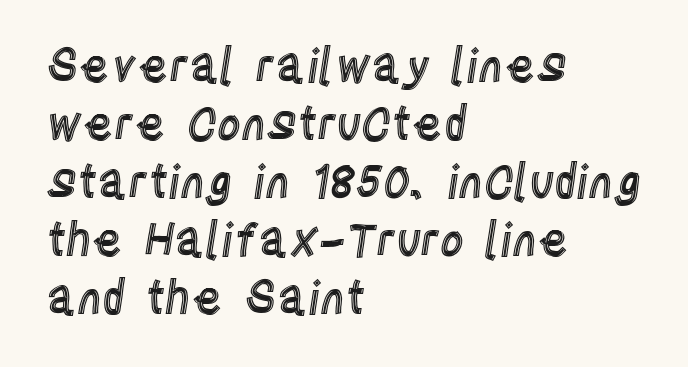
{"width": "condensed", "x_height": "large", "monospaced": "no", "underline": "no", "align": "left", "line_spacing": "normal", "line_spacing_ratio": 1.26, "letter_spacing": "normal", "letter_spacing_em": 0.0, "glyph_px": 46}
